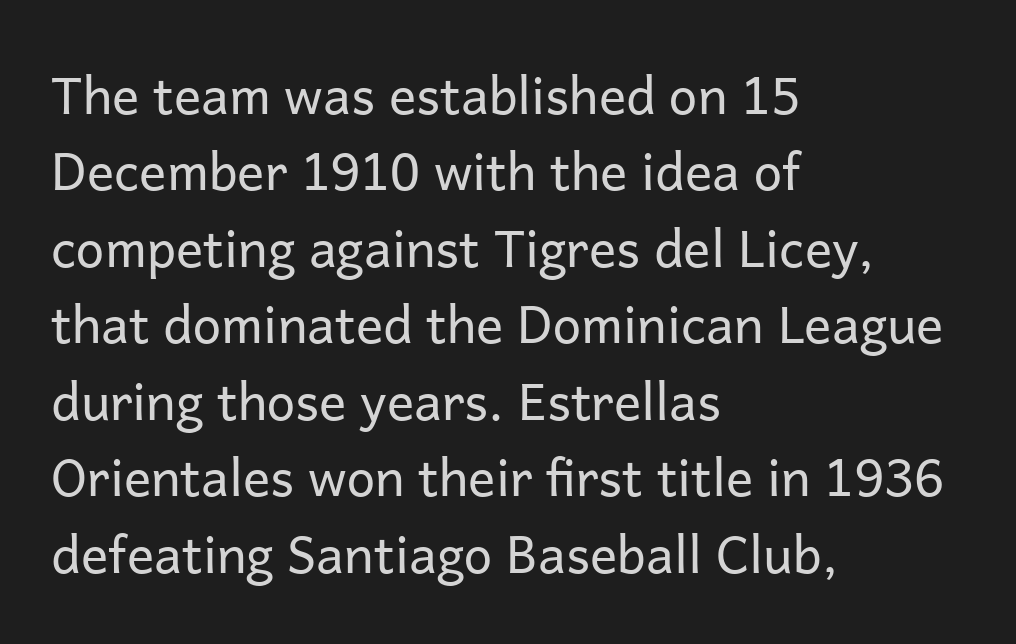
Q: Is the text bold? A: No.
Q: Is the text italic (slanted)? A: No, it is upright.
Q: Is the typeface a serif or a sans-serif typeface? A: Sans-serif.
Q: Is the text underlined? A: No.
Q: How is the paragraph aligned? A: Left-aligned.
Q: Is the spacing between letters normal or unusually wide? A: Normal.
Q: Is the spacing between lines tight, normal or loose? A: Normal.
Q: Width (condensed, normal, or wide)? A: Normal.
Q: Stroke contrast? A: Low.
Q: x-height? A: Medium.
Q: Monospaced? A: No.
